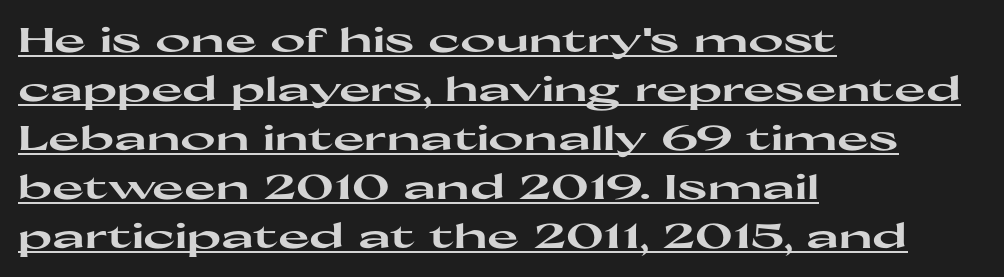
{"serif": "no", "italic": "no", "bold": "yes", "weight": "heavy", "width": "wide", "stroke_contrast": "high", "x_height": "medium", "monospaced": "no", "underline": "yes", "align": "left", "line_spacing": "normal", "line_spacing_ratio": 1.44, "letter_spacing": "normal", "letter_spacing_em": 0.0, "glyph_px": 34}
